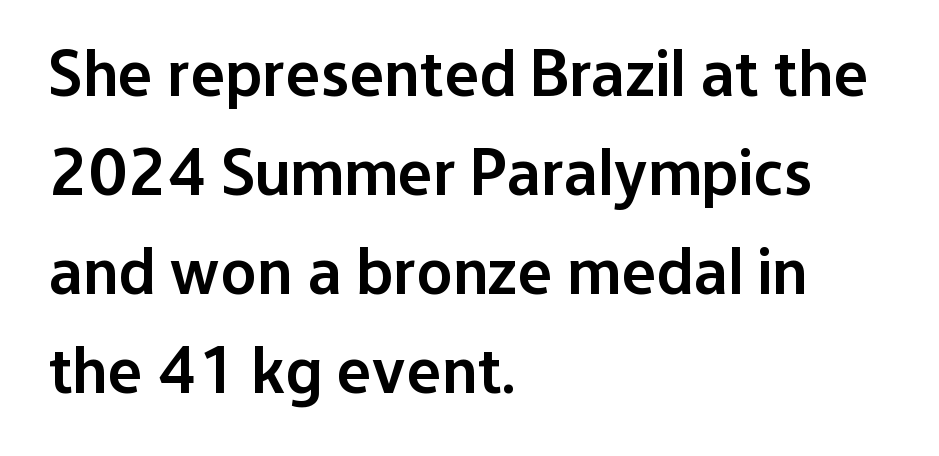
The image shows 66 px semibold sans-serif type, upright; set left-aligned, normal line spacing (1.5x), normal letter spacing, not underlined; low stroke contrast and a medium x-height.
